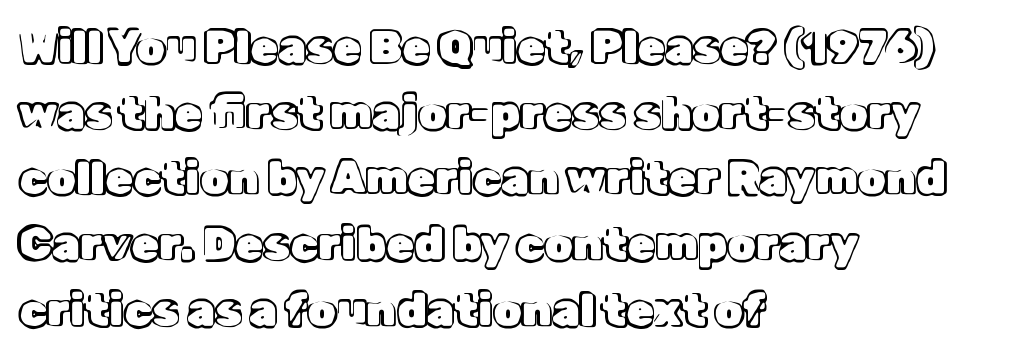
The image shows 45 px text type, upright; set left-aligned, normal line spacing (1.46x), normal letter spacing, not underlined; a medium x-height.
